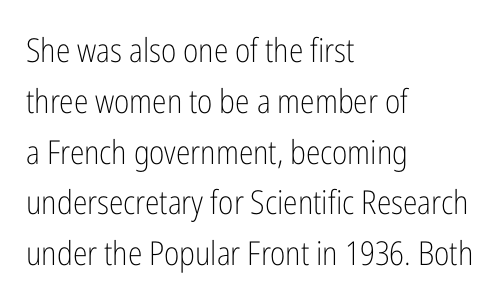
Posture: upright roman. Looks like regular typesetting: each glyph gets only the width it needs. The paragraph has a hard left edge and a soft right edge. A quiet, ordinary-to-light weight characterises the typeface.
